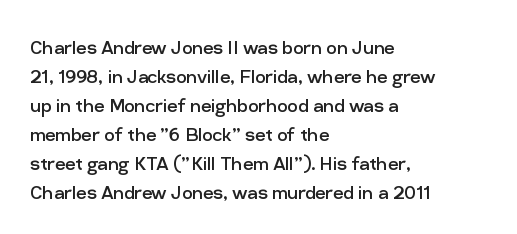
The image shows 23 px text type, upright; set left-aligned, normal line spacing (1.26x), normal letter spacing, not underlined.
